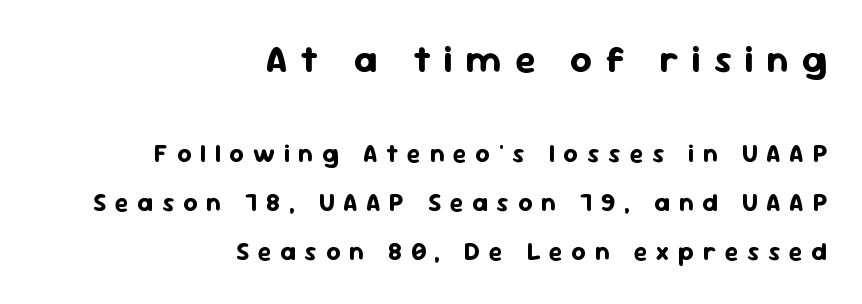
This block would shrink considerably if given ordinary leading; it's expanded now. Bare-footed words on every line. How heavy is the stroke? Heavy — this is a bold. Type size steps down from the first block to the second.
